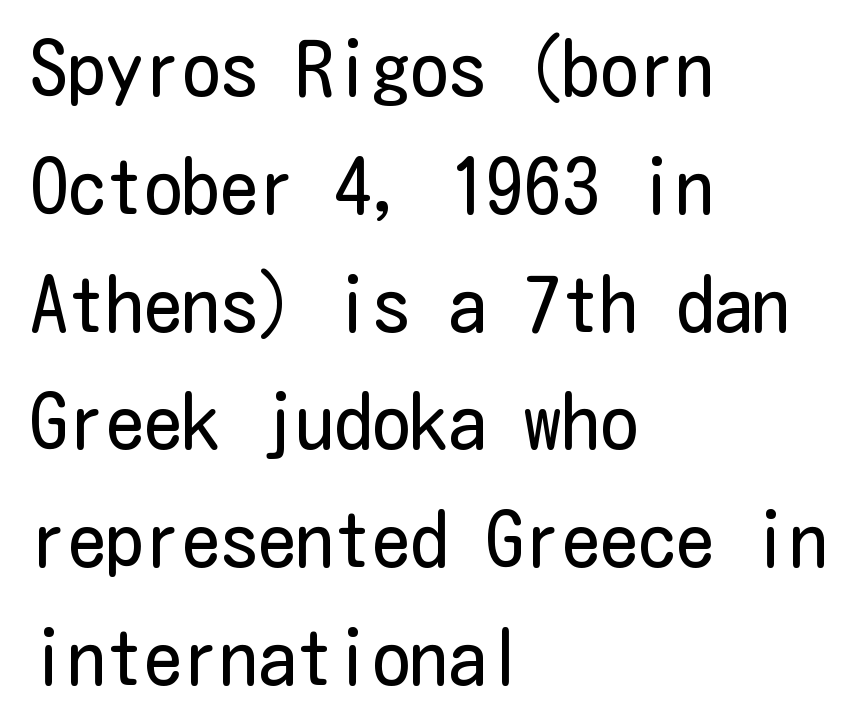
This rendering leaves character spacing at its baseline value. Compared with a centered layout, this one pins lines to the left instead. Upright lettering throughout. The face used here is a sans, in the tradition of grotesques and geometrics. Weight: in the light-to-regular range.
